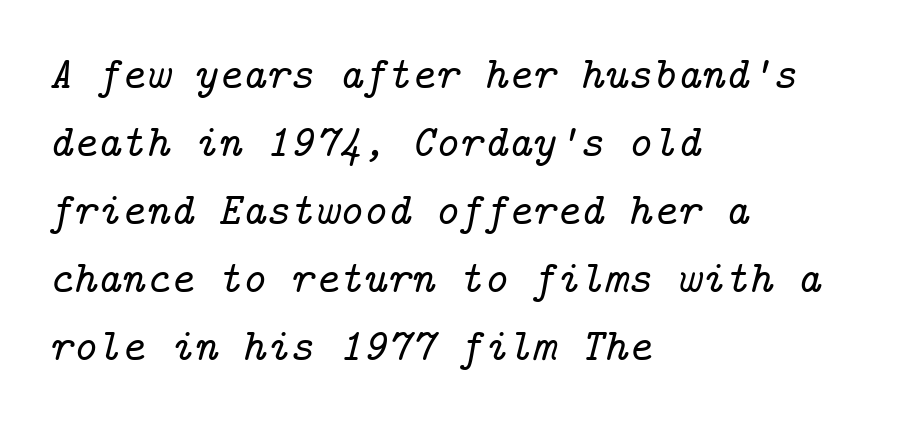
The image shows 46 px serif type, italic (leaning right); set left-aligned, normal line spacing (1.48x), normal letter spacing, not underlined; low stroke contrast and a medium x-height.
